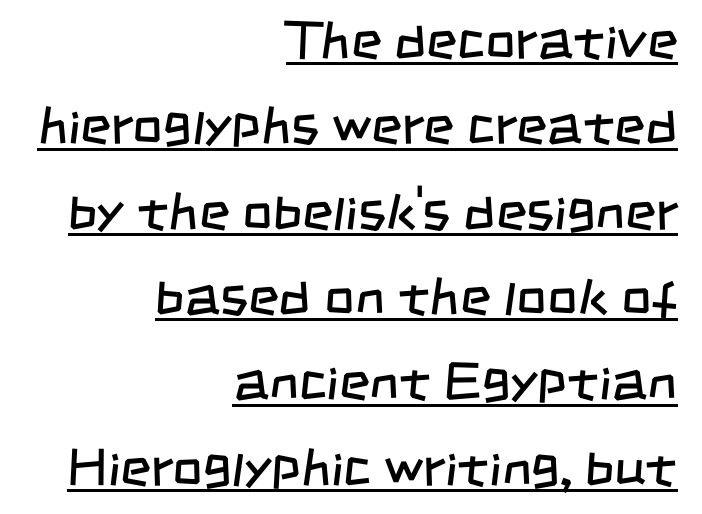
Right-aligned paragraph, ragged on the left. The typesetting does not lean heavy: it is not bold. The rendering uses a moderate line-height, typical for paragraphs. Between one letter and the next there's only the usual sliver of space. This is underlined copy, the kind a proofreader might mark for attention. A sans-serif font was chosen for this passage.
